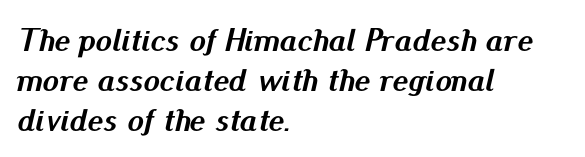
The image shows 33 px semibold type, italic (leaning right); set left-aligned, line spacing 1.21x, normal letter spacing, not underlined; medium stroke contrast and a small x-height.
